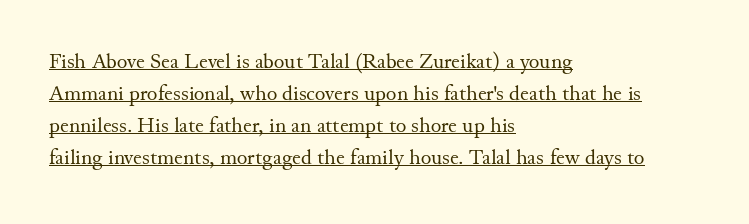
{"italic": "no", "bold": "no", "underline": "yes", "align": "left", "line_spacing": "normal", "line_spacing_ratio": 1.46, "letter_spacing": "normal", "letter_spacing_em": 0.0, "glyph_px": 22}
